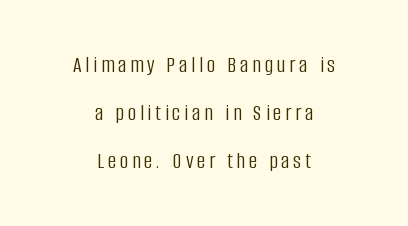
Q: Is the text bold? A: No.
Q: Is the text italic (slanted)? A: No, it is upright.
Q: Is the text underlined? A: No.
Q: How is the paragraph aligned? A: Centered.
Q: Is the spacing between lines tight, normal or loose? A: Loose.
